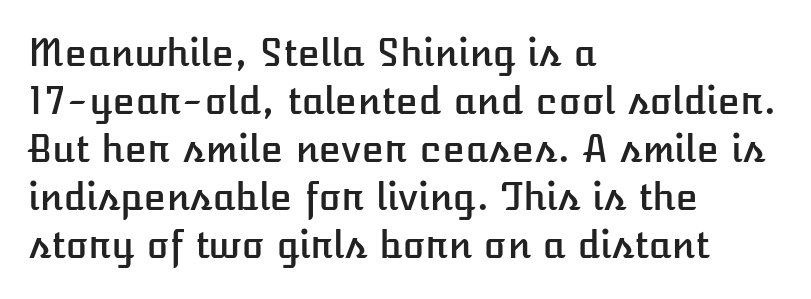
Italic: no, the glyphs are upright roman. These lines keep a tight, regular rhythm from letter to letter. Alignment: flush left. These lines are rendered in a variable-pitch font.
